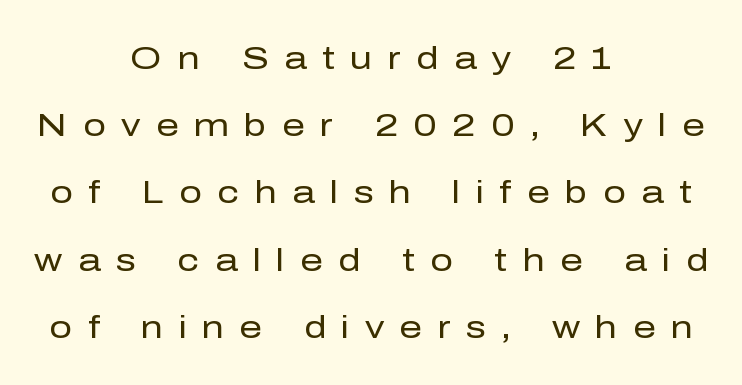
In terms of letterspacing, this is a distinctly airy, spread setting. You could not count columns in this text — the font is proportionally spaced. The typesetting does not lean heavy: it is not bold. Every character sits straight up, as roman type does. Stroke terminals: plain, sans-serif.
